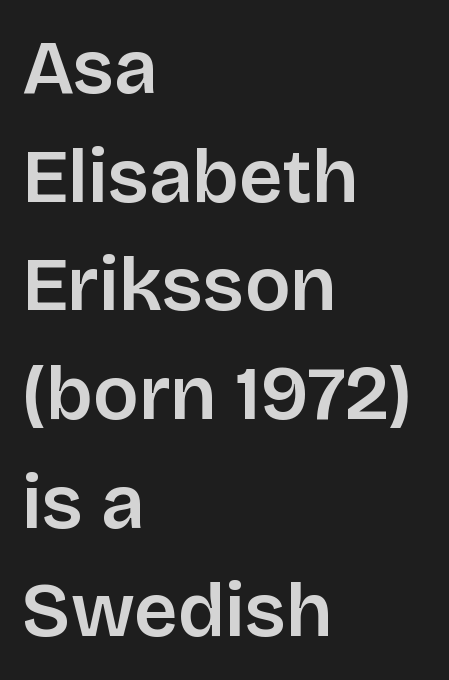
Q: Is the text italic (slanted)? A: No, it is upright.
Q: Is the typeface a serif or a sans-serif typeface? A: Sans-serif.
Q: Is the text underlined? A: No.
Q: How is the paragraph aligned? A: Left-aligned.
Q: Is the spacing between letters normal or unusually wide? A: Normal.
Q: Is the spacing between lines tight, normal or loose? A: Normal.
Q: Width (condensed, normal, or wide)? A: Normal.
Q: Stroke contrast? A: Low.
Q: x-height? A: Large.
Q: Monospaced? A: No.
